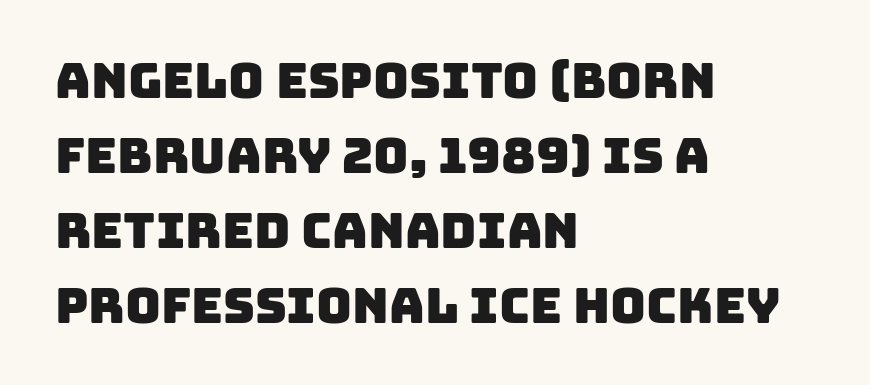
{"serif": "no", "width": "normal", "stroke_contrast": "low", "x_height": "large", "monospaced": "no", "underline": "no", "align": "left", "line_spacing": "normal", "line_spacing_ratio": 1.53, "letter_spacing": "normal", "letter_spacing_em": 0.0, "glyph_px": 49}
